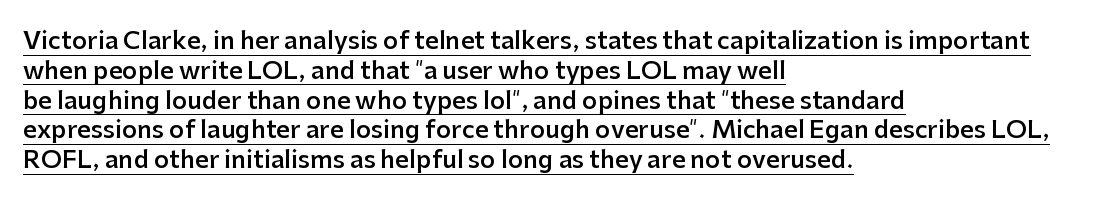
{"italic": "no", "bold": "semi", "underline": "yes", "align": "left", "line_spacing_ratio": 1.24, "letter_spacing": "normal", "letter_spacing_em": 0.0, "glyph_px": 24}
